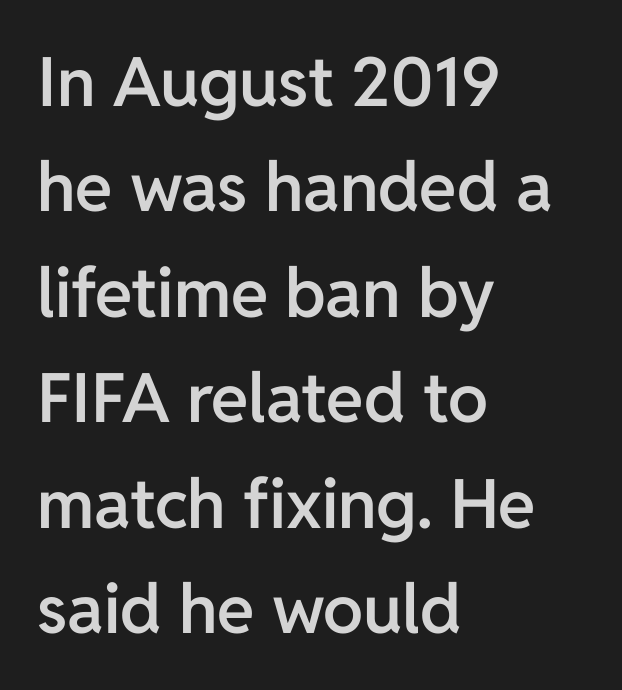
{"serif": "no", "italic": "no", "bold": "semi", "weight": "semibold", "width": "normal", "stroke_contrast": "low", "x_height": "medium", "monospaced": "no", "underline": "no", "align": "left", "line_spacing": "normal", "line_spacing_ratio": 1.55, "letter_spacing": "normal", "letter_spacing_em": 0.0, "glyph_px": 68}
